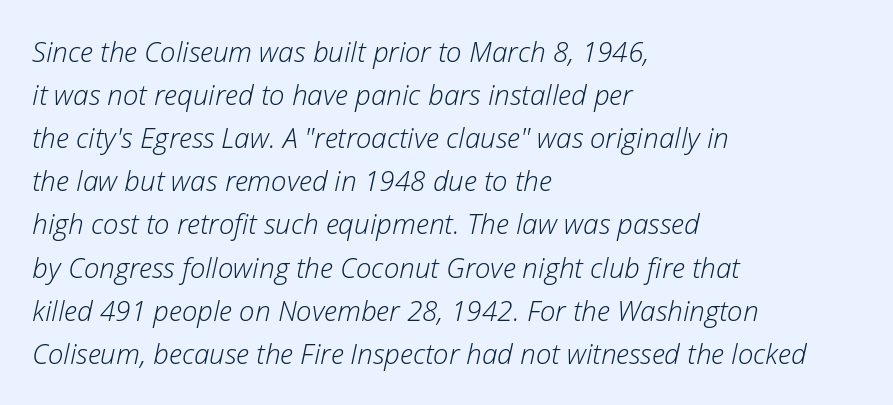
{"italic": "yes", "lean": "right", "slant_degrees": 12, "bold": "no", "weight": "light", "width": "normal", "stroke_contrast": "low", "x_height": "medium", "monospaced": "no", "underline": "no", "align": "left", "line_spacing": "normal", "line_spacing_ratio": 1.54, "letter_spacing": "normal", "letter_spacing_em": 0.0, "glyph_px": 28}
